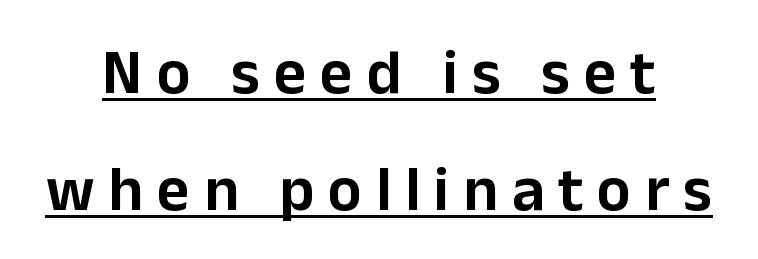
Q: Is the text italic (slanted)? A: No, it is upright.
Q: Is the typeface a serif or a sans-serif typeface? A: Sans-serif.
Q: Is the text underlined? A: Yes.
Q: How is the paragraph aligned? A: Centered.
Q: Is the spacing between letters normal or unusually wide? A: Unusually wide.
Q: Width (condensed, normal, or wide)? A: Normal.
Q: Stroke contrast? A: Low.
Q: x-height? A: Medium.
Q: Monospaced? A: No.
